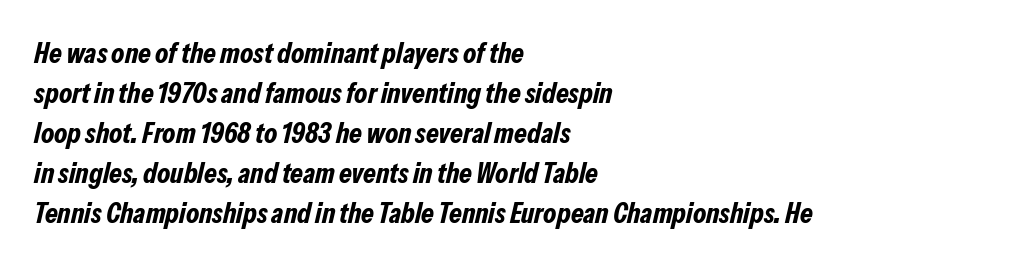
Think of a printed novel: that variable character pitch is what you see here. Default kerning and tracking; the words read as compact shapes. Quick note: underline off. Compared with a centered layout, this one pins lines to the left instead. Students, observe: this is what conventionally led text looks like. A typesetter would mark this as italic.
